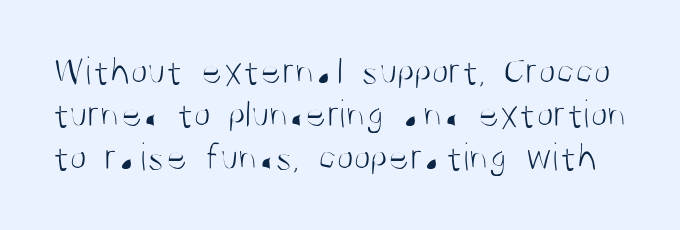
{"serif": "no", "italic": "no", "bold": "no", "weight": "light", "width": "condensed", "stroke_contrast": "medium", "x_height": "large", "monospaced": "no", "underline": "no", "line_spacing": "tight", "line_spacing_ratio": 1.07, "letter_spacing": "normal", "letter_spacing_em": 0.0, "glyph_px": 40}
